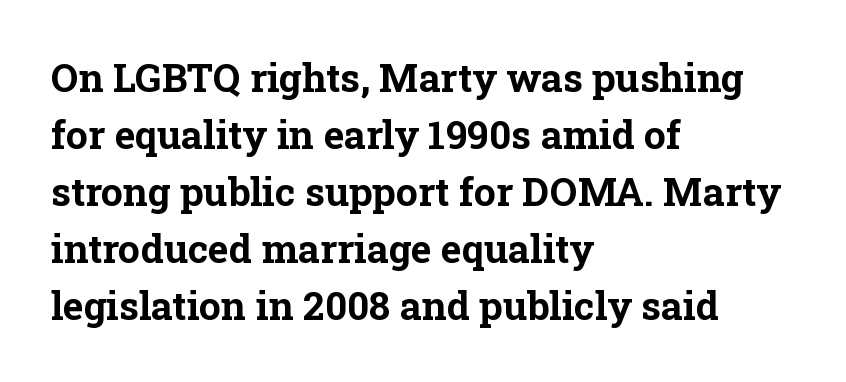
{"serif": "yes", "italic": "no", "bold": "yes", "weight": "bold", "width": "normal", "stroke_contrast": "low", "x_height": "medium", "monospaced": "no", "underline": "no", "align": "left", "line_spacing": "normal", "line_spacing_ratio": 1.46, "letter_spacing": "normal", "letter_spacing_em": 0.0, "glyph_px": 39}
